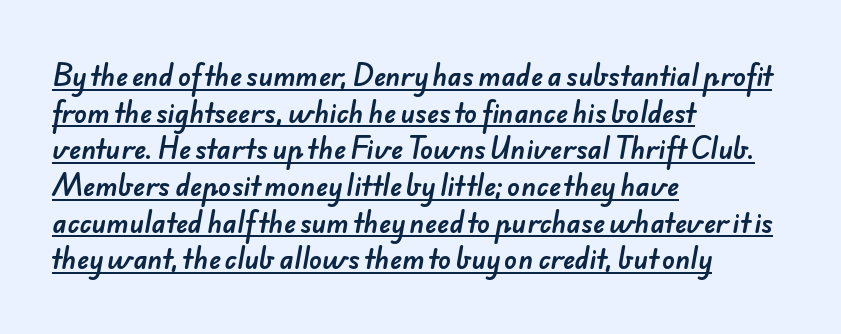
{"underline": "yes", "align": "left", "line_spacing": "normal", "line_spacing_ratio": 1.41, "letter_spacing": "normal", "letter_spacing_em": 0.0, "glyph_px": 26}
